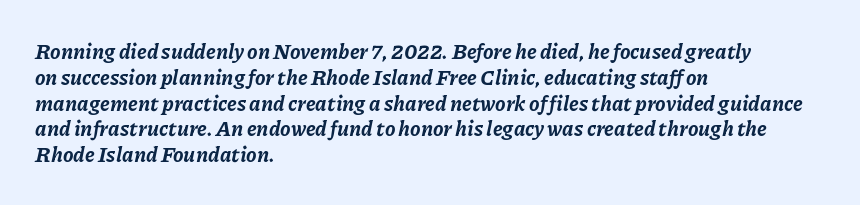
Does the copy run flush right? No — it runs flush left. There's an unmistakable incline to the writing here. The gap between lines stays unmarked. This rendering leaves character spacing at its baseline value. On the weight axis this lands at bold, roughly 700.
